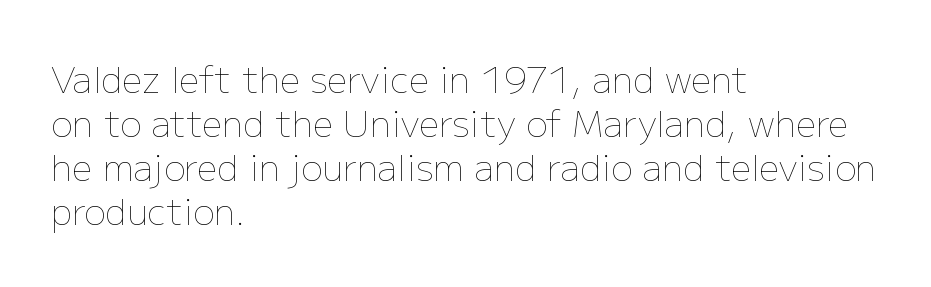
{"italic": "no", "bold": "no", "weight": "thin", "width": "normal", "stroke_contrast": "low", "x_height": "medium", "monospaced": "no", "underline": "no", "align": "left", "line_spacing_ratio": 1.22, "letter_spacing": "normal", "letter_spacing_em": 0.0, "glyph_px": 36}
